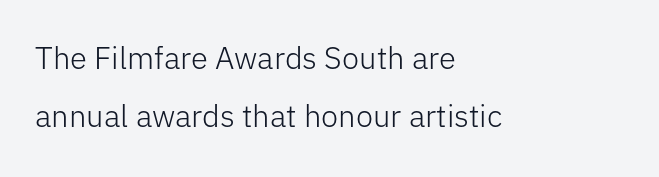
{"serif": "no", "italic": "no", "bold": "no", "weight": "light", "width": "normal", "stroke_contrast": "low", "x_height": "medium", "monospaced": "no", "underline": "no", "align": "left", "line_spacing_ratio": 1.86, "letter_spacing": "normal", "letter_spacing_em": 0.0, "glyph_px": 31}
